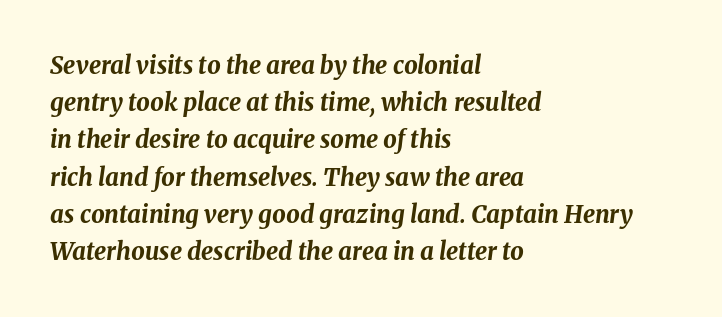
The image shows 24 px bold type, italic (leaning right); set left-aligned, normal line spacing (1.55x), normal letter spacing, not underlined.
